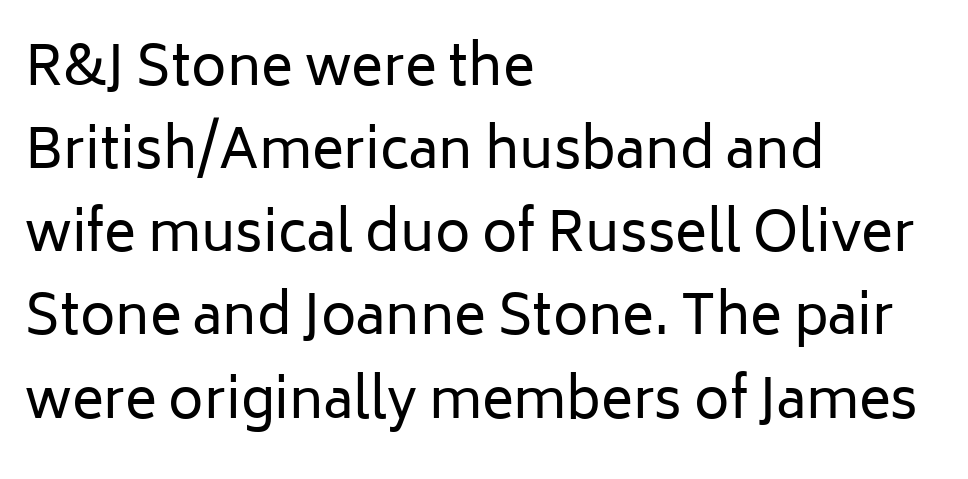
Left-aligned paragraph, ragged on the right. The line texture is even and compact thanks to regular tracking. Whoever set this chose a conventional vertical rhythm. Glance below the letters and you will spot only blank space. You could not count columns in this text — the font is proportionally spaced.
